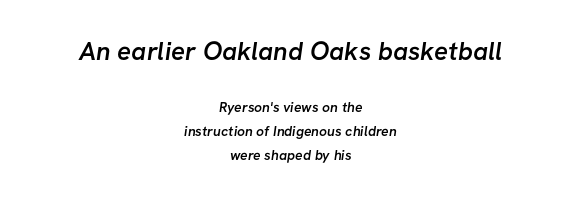
Q: Is the text bold? A: Semi-bold.
Q: Is the text underlined? A: No.
Q: How is the paragraph aligned? A: Centered.
Q: Is the spacing between letters normal or unusually wide? A: Normal.
Q: Is the spacing between lines tight, normal or loose? A: Normal.
Q: Which block of text is set in a larger size, the first (top) or the second (bottom)? A: The first (top) one.
